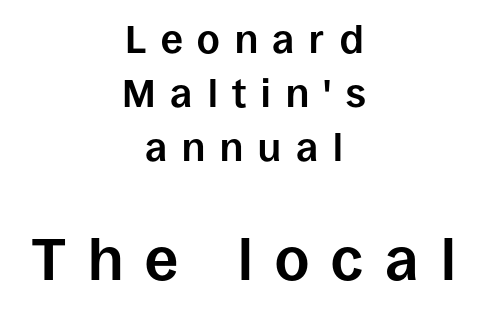
Q: Is the text bold? A: Yes.
Q: Is the text italic (slanted)? A: No, it is upright.
Q: Is the typeface a serif or a sans-serif typeface? A: Sans-serif.
Q: Is the text underlined? A: No.
Q: How is the paragraph aligned? A: Centered.
Q: Is the spacing between letters normal or unusually wide? A: Unusually wide.
Q: Is the spacing between lines tight, normal or loose? A: Normal.
Q: Which block of text is set in a larger size, the first (top) or the second (bottom)? A: The second (bottom) one.
Q: Width (condensed, normal, or wide)? A: Normal.
Q: Stroke contrast? A: Low.
Q: x-height? A: Large.
Q: Monospaced? A: No.
